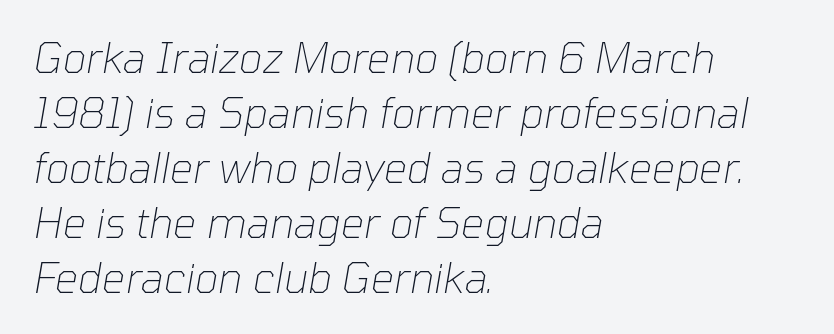
Q: Is the text bold? A: No.
Q: Is the text italic (slanted)? A: Yes, it leans right by about 10 degrees.
Q: Is the text underlined? A: No.
Q: How is the paragraph aligned? A: Left-aligned.
Q: Is the spacing between letters normal or unusually wide? A: Normal.
Q: Is the spacing between lines tight, normal or loose? A: Normal.
Q: Width (condensed, normal, or wide)? A: Normal.
Q: Stroke contrast? A: Low.
Q: x-height? A: Medium.
Q: Monospaced? A: No.
